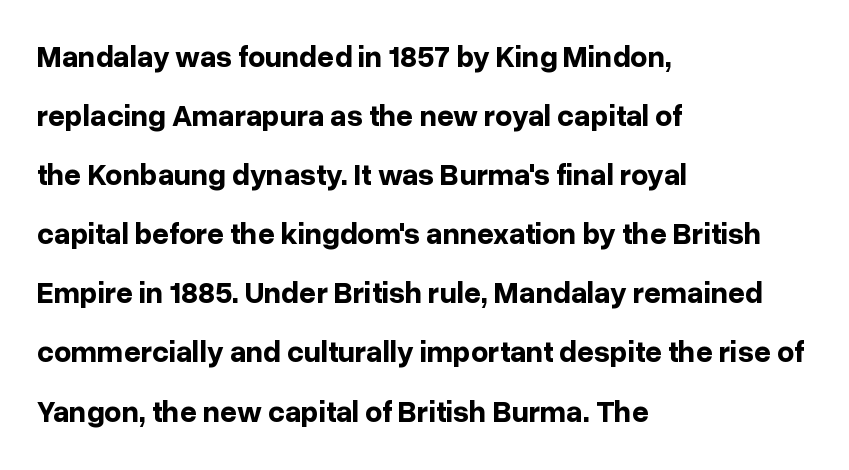
Teacher's note: observe the even left margin — that is flush-left alignment. The glyphs are unaccompanied by any horizontal stroke below them. Set as a true bold cut, around the 700 mark. The face used here is proportionally spaced, like ordinary book or web type.
